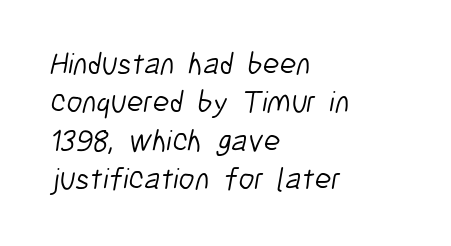
The image shows 31 px light, condensed sans-serif type; set left-aligned, line spacing 1.24x, normal letter spacing, not underlined; low stroke contrast and a medium x-height.
